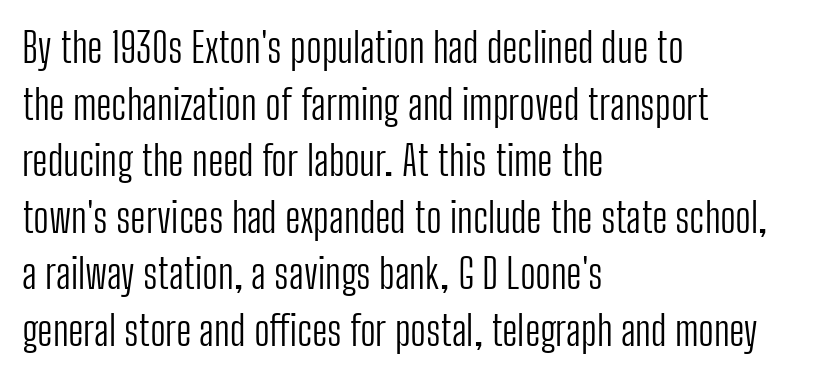
The foot of each line stays bare and open. The setting favours the left margin, as ordinary paragraphs usually do. Think of a printed novel: that variable character pitch is what you see here. This is roman type, the default non-slanted kind.
